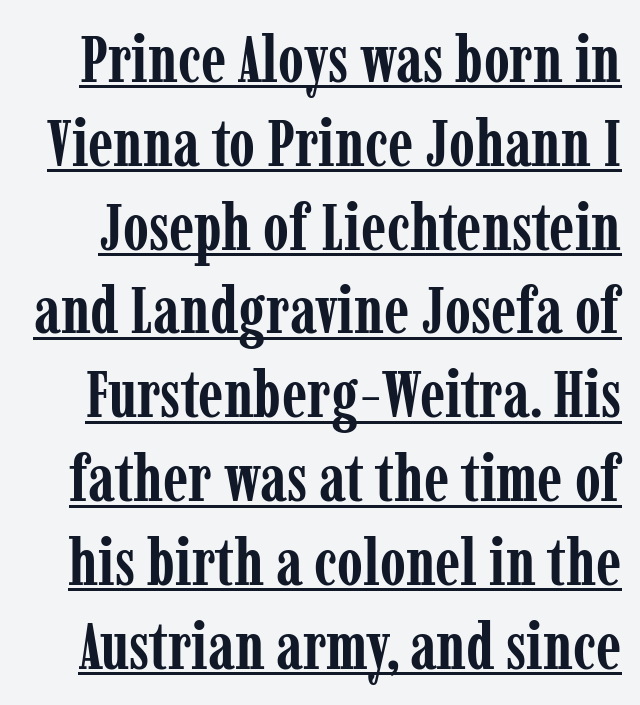
The image shows 66 px semibold, condensed serif type, upright; set normal line spacing (1.27x), normal letter spacing, underlined; low stroke contrast and a medium x-height.
